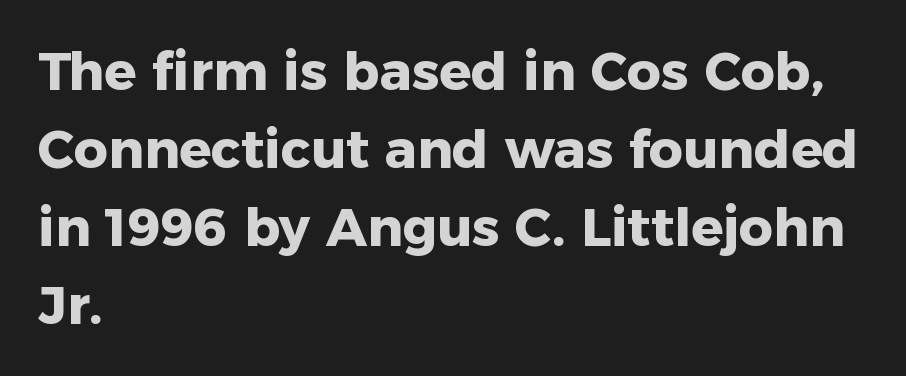
The image shows 53 px heavy sans-serif type, upright; set left-aligned, normal line spacing (1.47x), normal letter spacing, not underlined; low stroke contrast and a medium x-height.
